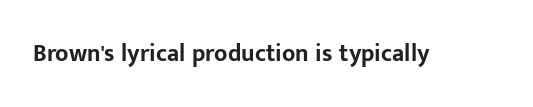
What stands out about the letter spacing? Nothing — it is the standard amount. Upright lettering throughout. Bold? Absolutely — the strokes are thick and heavy. The glyphs are unaccompanied by any horizontal stroke below them.
